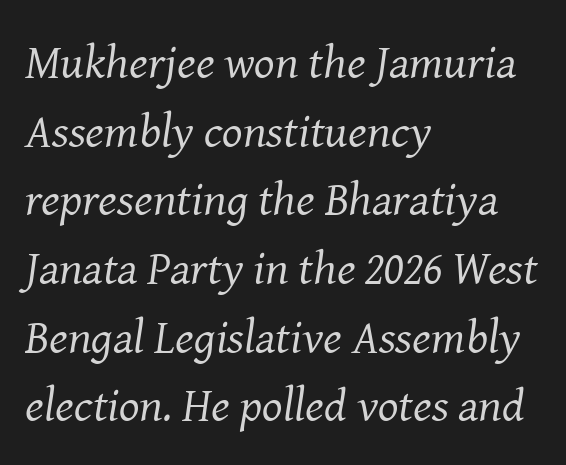
Q: Is the text bold? A: No.
Q: Is the text italic (slanted)? A: Yes, it leans right by about 8 degrees.
Q: Is the typeface a serif or a sans-serif typeface? A: Serif.
Q: Is the text underlined? A: No.
Q: How is the paragraph aligned? A: Left-aligned.
Q: Is the spacing between letters normal or unusually wide? A: Normal.
Q: Is the spacing between lines tight, normal or loose? A: Normal.
Q: Width (condensed, normal, or wide)? A: Normal.
Q: Stroke contrast? A: Medium.
Q: x-height? A: Medium.
Q: Monospaced? A: No.
